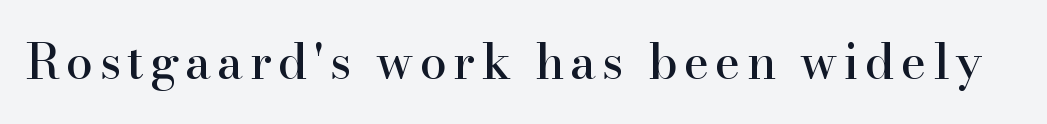
Q: Is the text italic (slanted)? A: No, it is upright.
Q: Is the typeface a serif or a sans-serif typeface? A: Serif.
Q: Is the text underlined? A: No.
Q: Width (condensed, normal, or wide)? A: Normal.
Q: Stroke contrast? A: High.
Q: x-height? A: Small.
Q: Monospaced? A: No.
